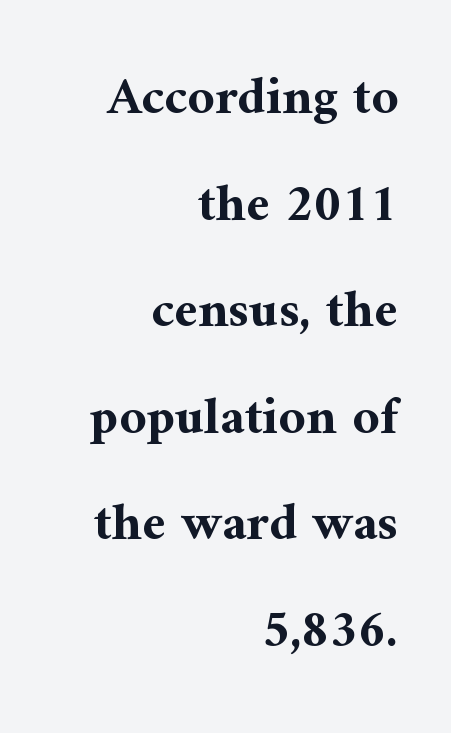
The type family on display is of the serif kind. The type is set solid horizontally, with unmodified tracking. Honestly, the rows look like they've been pulled way apart. Spacing verdict: proportional, widths tailored to each character.
